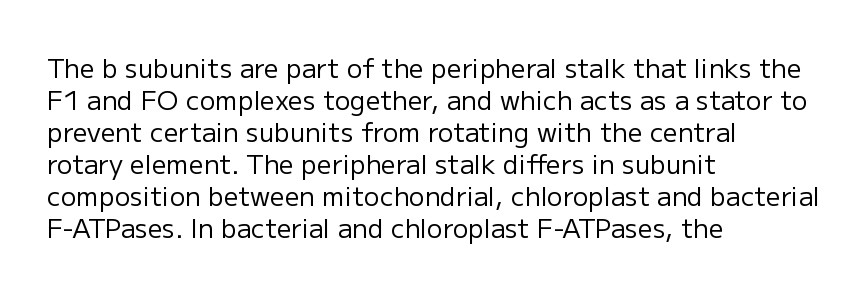
Q: Is the text bold? A: No.
Q: Is the text italic (slanted)? A: No, it is upright.
Q: Is the text underlined? A: No.
Q: How is the paragraph aligned? A: Left-aligned.
Q: Is the spacing between letters normal or unusually wide? A: Normal.
